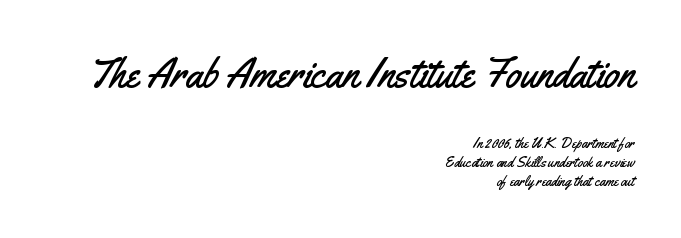
Q: Is the text italic (slanted)? A: Yes.
Q: Is the typeface a serif or a sans-serif typeface? A: Sans-serif.
Q: Is the text underlined? A: No.
Q: How is the paragraph aligned? A: Right-aligned.
Q: Is the spacing between letters normal or unusually wide? A: Normal.
Q: Is the spacing between lines tight, normal or loose? A: Normal.
Q: Which block of text is set in a larger size, the first (top) or the second (bottom)? A: The first (top) one.
Q: Width (condensed, normal, or wide)? A: Condensed.
Q: Stroke contrast? A: Medium.
Q: x-height? A: Small.
Q: Monospaced? A: No.
